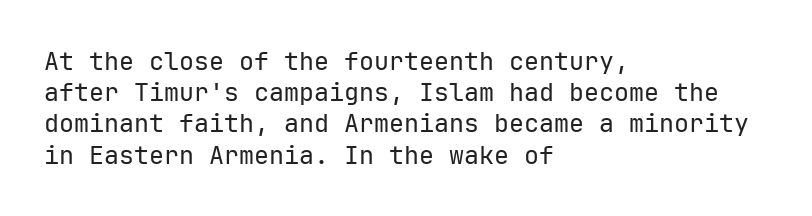
Spacing between characters is what you'd get straight out of the box. Ordinary non-slanted type is in use. The compositor pushed each line to the left boundary. Rows of type keep a routine distance in the vertical direction.
